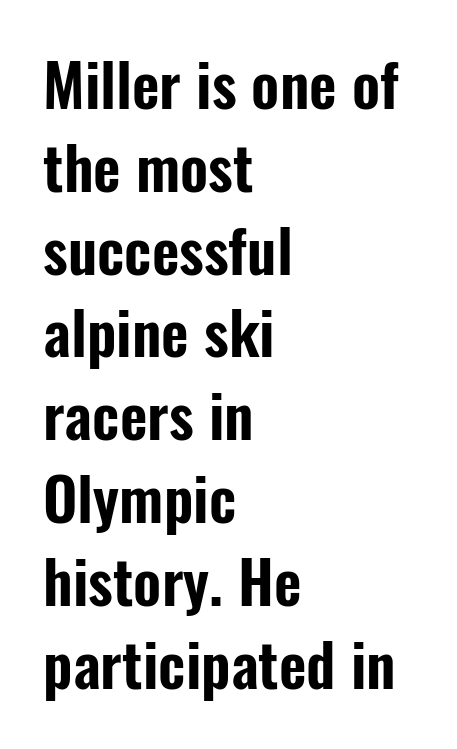
The image shows 60 px condensed sans-serif type, upright; set left-aligned, normal line spacing (1.38x), normal letter spacing, not underlined; low stroke contrast and a medium x-height.
